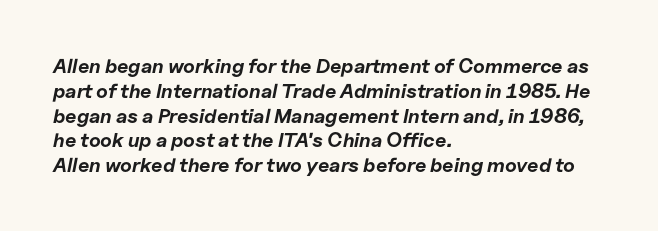
The line texture is even and compact thanks to regular tracking. Compared with an ordinary text face, these strokes are far heavier — a full bold. Rendered with sloped, italic letterforms. Short and long lines alike share a common starting point at left.
